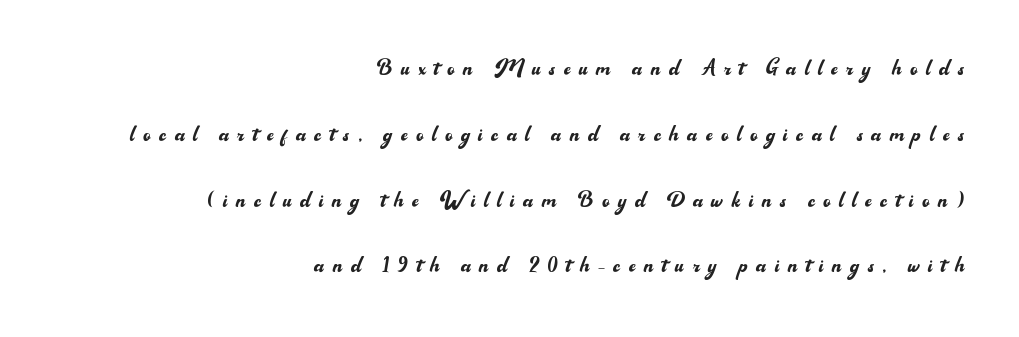
Q: Is the text bold? A: No.
Q: Is the text italic (slanted)? A: Yes.
Q: Is the typeface a serif or a sans-serif typeface? A: Sans-serif.
Q: Is the text underlined? A: No.
Q: How is the paragraph aligned? A: Right-aligned.
Q: Is the spacing between letters normal or unusually wide? A: Unusually wide.
Q: Is the spacing between lines tight, normal or loose? A: Loose.
Q: Width (condensed, normal, or wide)? A: Normal.
Q: Stroke contrast? A: Medium.
Q: x-height? A: Small.
Q: Monospaced? A: No.
